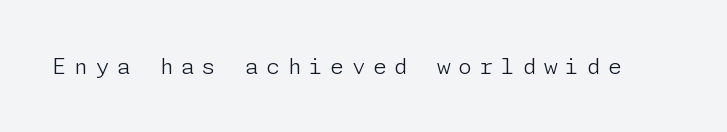
{"italic": "no", "bold": "no", "underline": "no", "letter_spacing": "wide", "letter_spacing_em": 0.35, "glyph_px": 22}
